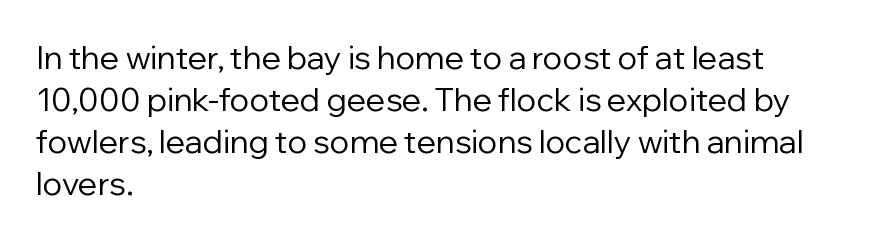
The image shows 32 px regular-weight sans-serif type, upright; set left-aligned, normal line spacing (1.31x), normal letter spacing, not underlined; low stroke contrast and a medium x-height.
